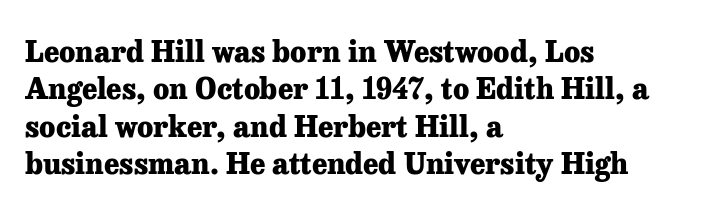
The image shows 29 px heavy serif type, upright; set left-aligned, normal line spacing (1.29x), normal letter spacing, not underlined; low stroke contrast and a medium x-height.
